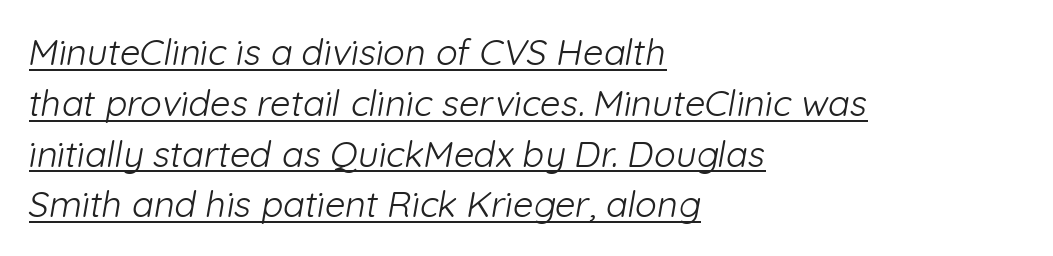
The image shows 36 px light sans-serif type; set left-aligned, normal line spacing (1.41x), normal letter spacing, underlined; low stroke contrast and a medium x-height.
